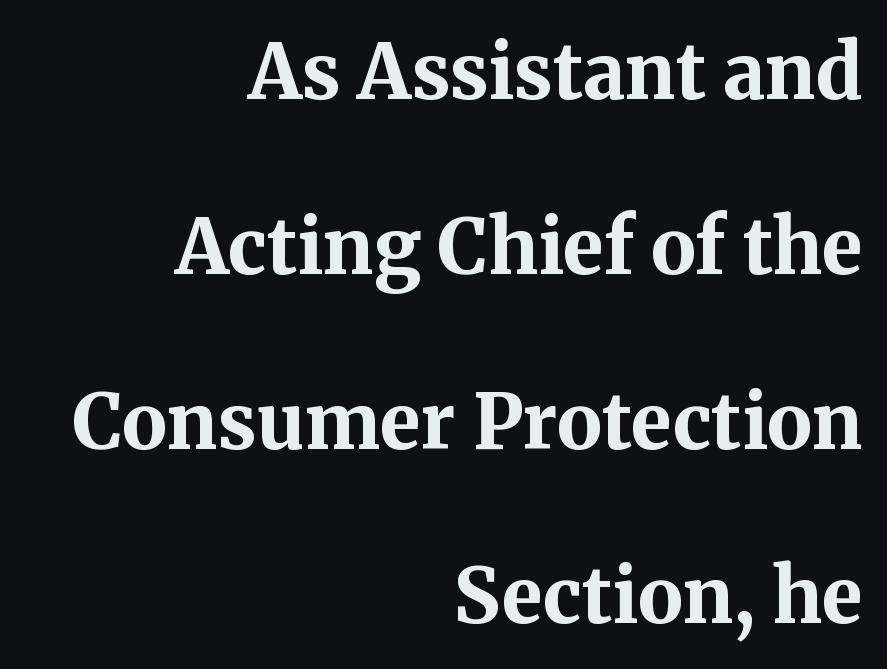
{"serif": "yes", "italic": "no", "bold": "yes", "weight": "bold", "width": "normal", "stroke_contrast": "medium", "x_height": "medium", "monospaced": "no", "underline": "no", "align": "right", "line_spacing": "loose", "line_spacing_ratio": 2.3, "letter_spacing": "normal", "letter_spacing_em": 0.0, "glyph_px": 76}
